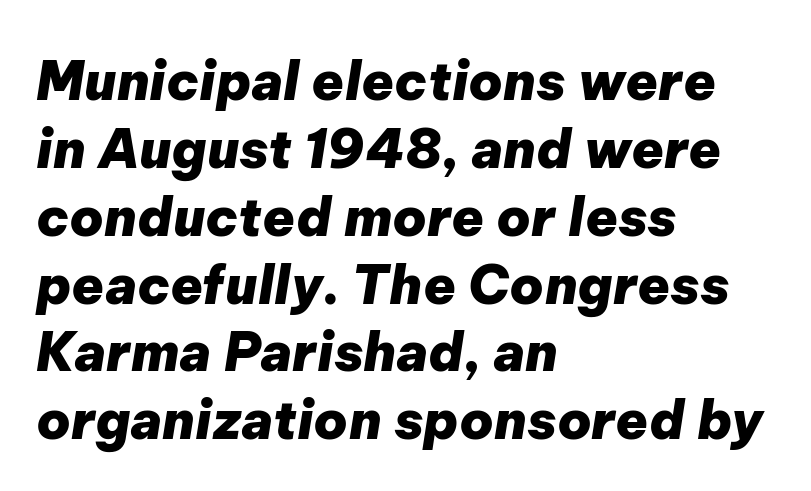
Underlining? Definitely not there. Its strokes are broad and dark, the hallmark of bold type. Note the varied advance widths — an 'i' is clearly narrower than an 'm'. Students, observe: this is what conventionally led text looks like. In CSS terms this would be text-align: left.
